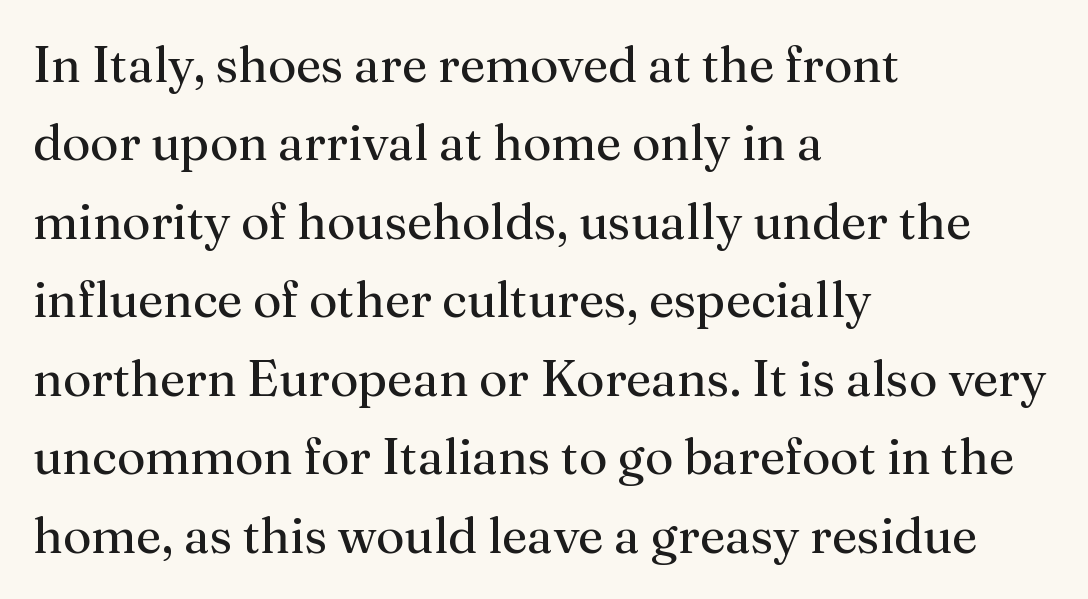
{"serif": "yes", "italic": "no", "bold": "no", "weight": "regular", "width": "normal", "stroke_contrast": "medium", "x_height": "medium", "monospaced": "no", "underline": "no", "align": "left", "line_spacing": "normal", "line_spacing_ratio": 1.57, "letter_spacing": "normal", "letter_spacing_em": 0.0, "glyph_px": 50}
